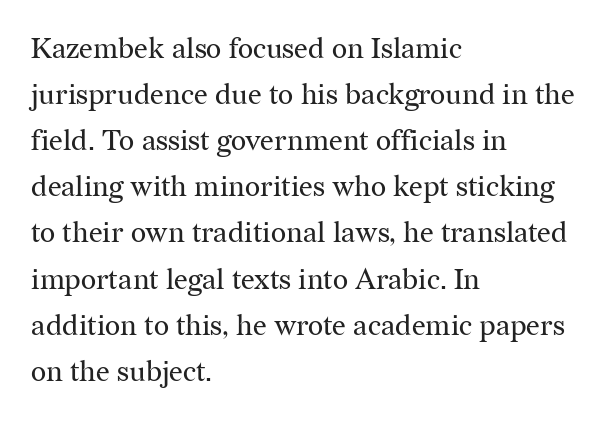
This block has exactly the height ordinary leading produces. A serif font was chosen for this passage. No letter is thick-stroked: the sample isn't bold. Tracking here is standard; glyphs follow each other at the usual distance.
